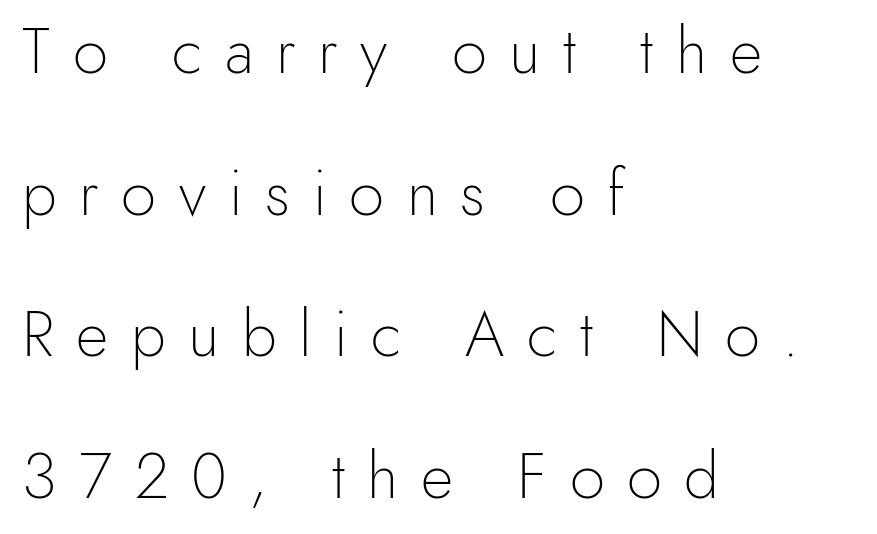
The image shows 63 px light sans-serif type, upright; set left-aligned, loose line spacing (2.25x), unusually wide letter spacing (+0.36 em), not underlined; a small x-height.
